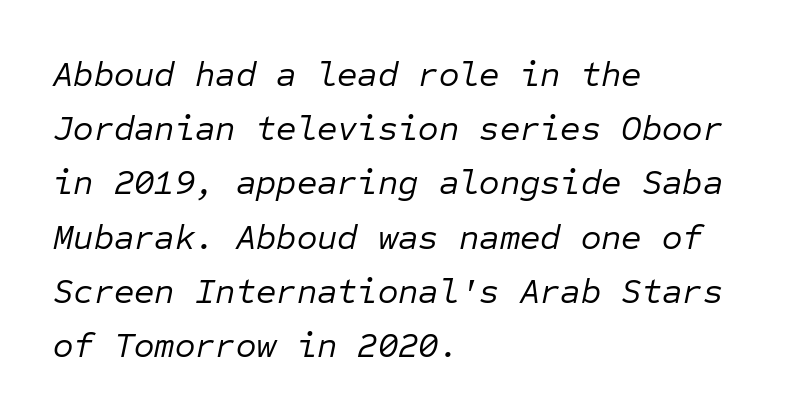
The image shows 35 px regular-weight type, italic (leaning right), monospaced; set left-aligned, normal line spacing (1.55x), normal letter spacing, not underlined; low stroke contrast and a medium x-height.
